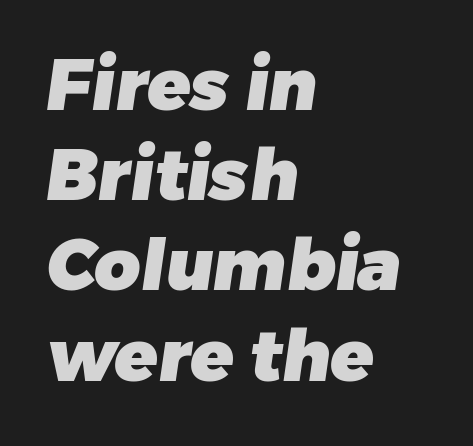
{"serif": "no", "bold": "yes", "weight": "heavy", "width": "normal", "stroke_contrast": "low", "x_height": "medium", "monospaced": "no", "underline": "no", "align": "left", "line_spacing": "normal", "line_spacing_ratio": 1.27, "letter_spacing": "normal", "letter_spacing_em": 0.0, "glyph_px": 71}
